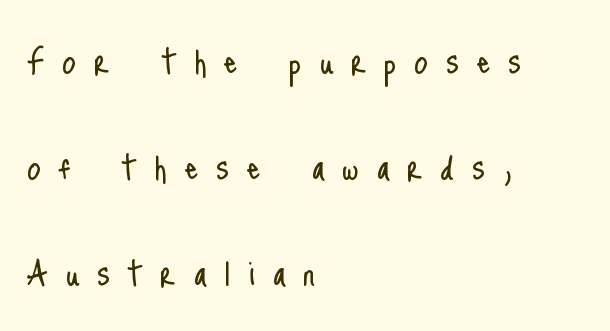
Q: Is the text bold? A: No.
Q: Is the text italic (slanted)? A: No, it is upright.
Q: Is the typeface a serif or a sans-serif typeface? A: Sans-serif.
Q: Is the text underlined? A: No.
Q: How is the paragraph aligned? A: Left-aligned.
Q: Is the spacing between letters normal or unusually wide? A: Unusually wide.
Q: Is the spacing between lines tight, normal or loose? A: Loose.
Q: Width (condensed, normal, or wide)? A: Condensed.
Q: Stroke contrast? A: Low.
Q: x-height? A: Small.
Q: Monospaced? A: No.
